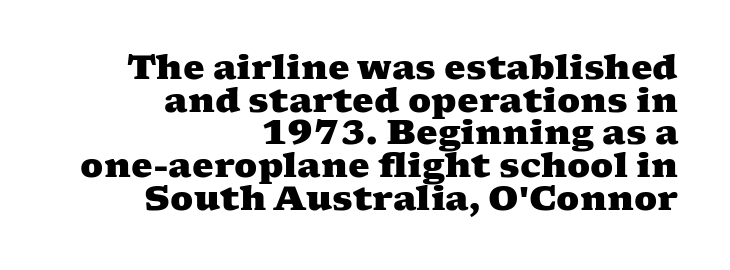
Q: Is the text bold? A: Yes.
Q: Is the typeface a serif or a sans-serif typeface? A: Serif.
Q: Is the text underlined? A: No.
Q: How is the paragraph aligned? A: Right-aligned.
Q: Is the spacing between letters normal or unusually wide? A: Normal.
Q: Is the spacing between lines tight, normal or loose? A: Tight.
Q: Width (condensed, normal, or wide)? A: Wide.
Q: Stroke contrast? A: Medium.
Q: x-height? A: Medium.
Q: Monospaced? A: No.
